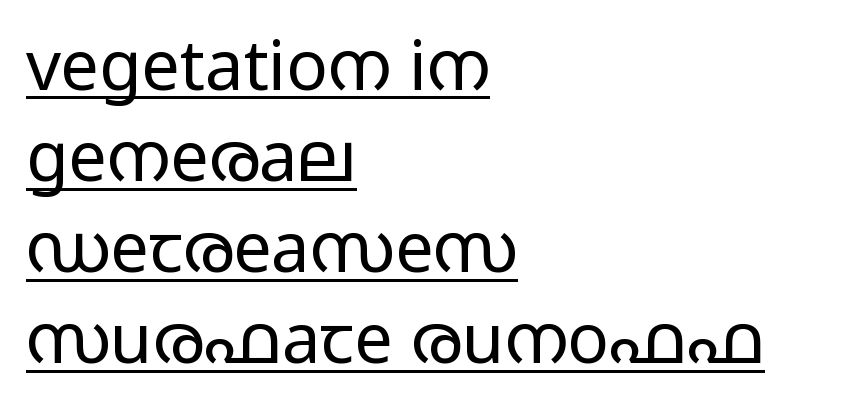
The image shows 69 px regular-weight, wide sans-serif type, upright; set left-aligned, normal line spacing (1.32x), normal letter spacing, underlined; low stroke contrast and a medium x-height.
